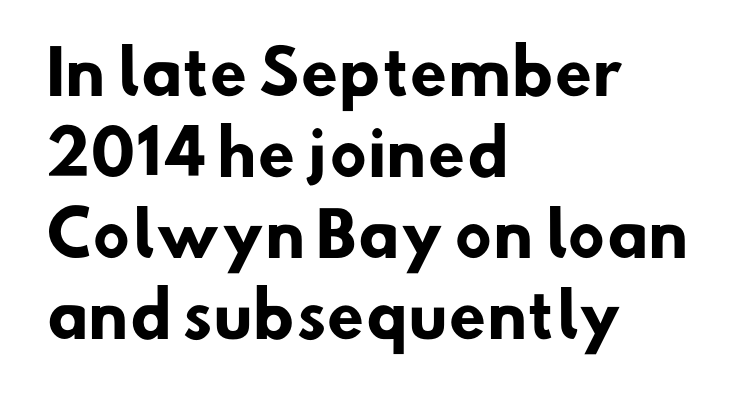
Q: Is the text bold? A: Yes.
Q: Is the typeface a serif or a sans-serif typeface? A: Sans-serif.
Q: Is the text underlined? A: No.
Q: How is the paragraph aligned? A: Left-aligned.
Q: Is the spacing between letters normal or unusually wide? A: Normal.
Q: Is the spacing between lines tight, normal or loose? A: Normal.
Q: Width (condensed, normal, or wide)? A: Normal.
Q: Stroke contrast? A: Low.
Q: x-height? A: Small.
Q: Monospaced? A: No.
